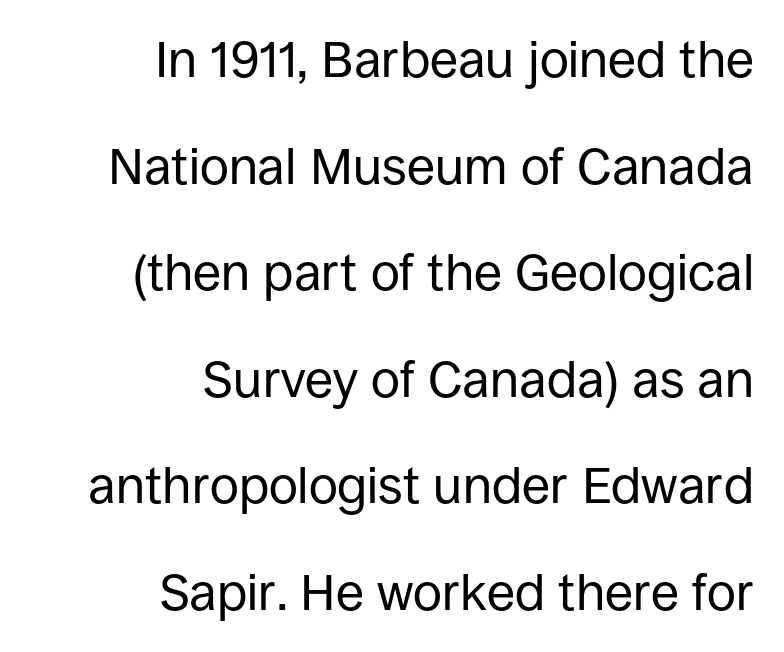
The image shows 51 px regular-weight sans-serif type, upright; set right-aligned, loose line spacing (2.09x), normal letter spacing, not underlined; low stroke contrast and a large x-height.
